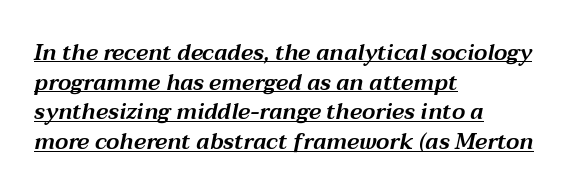
Horizontally, the lines are justified to the leading edge only. Interline gaps are of average width in this sample. Compared with undecorated copy, this sample adds a rule below the words. No extra tracking has been applied to these lines.
